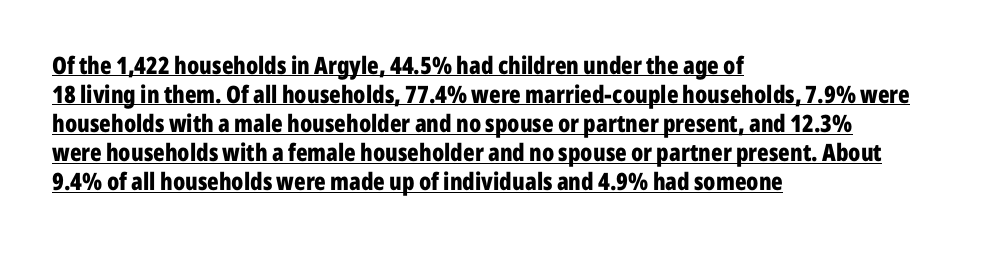
Q: Is the text bold? A: Yes.
Q: Is the text italic (slanted)? A: No, it is upright.
Q: Is the text underlined? A: Yes.
Q: How is the paragraph aligned? A: Left-aligned.
Q: Is the spacing between letters normal or unusually wide? A: Normal.
